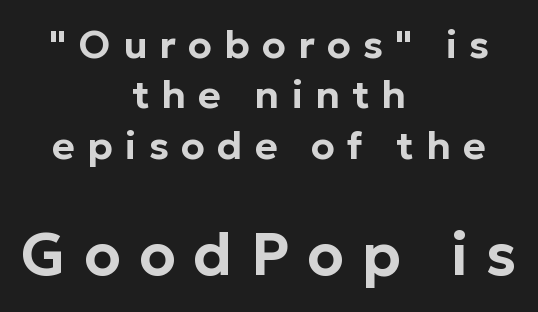
Between one letter and the next there's a generous, obvious gap. Students, observe: this is what conventionally led text looks like. No word sits above an underline. Nope, not italic — everything's standing straight. Examine the stroke ends and you'll find no serifs. Line starts and ends both wander, symmetrically.
